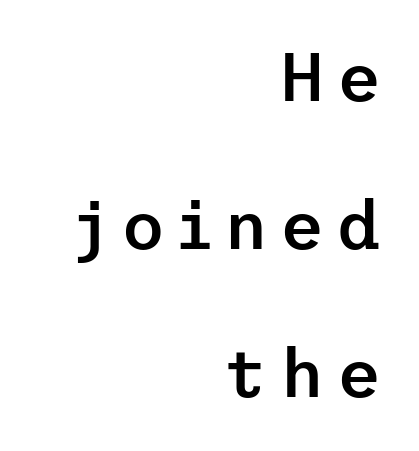
Honestly, there is no underline to notice here at all. The text was rendered using a sans face with plain stroke endings. Upright lettering throughout. Baseline-to-baseline distance is far greater than the letter height. The paragraph shown leans on its right margin. The glyphs have the mass of a demibold cut, below bold.
